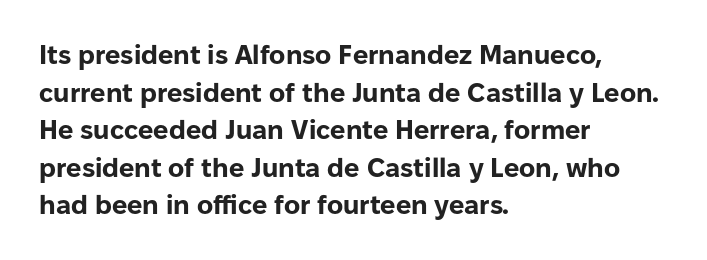
Q: Is the text bold? A: Yes.
Q: Is the text italic (slanted)? A: No, it is upright.
Q: Is the text underlined? A: No.
Q: How is the paragraph aligned? A: Left-aligned.
Q: Is the spacing between letters normal or unusually wide? A: Normal.
Q: Is the spacing between lines tight, normal or loose? A: Normal.
